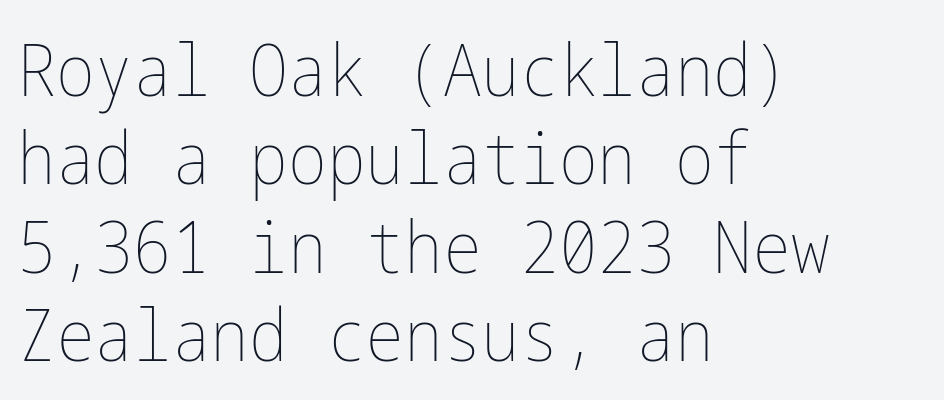
Q: Is the text bold? A: No.
Q: Is the text italic (slanted)? A: No, it is upright.
Q: Is the text underlined? A: No.
Q: How is the paragraph aligned? A: Left-aligned.
Q: Is the spacing between letters normal or unusually wide? A: Normal.
Q: Width (condensed, normal, or wide)? A: Condensed.
Q: Stroke contrast? A: Low.
Q: x-height? A: Medium.
